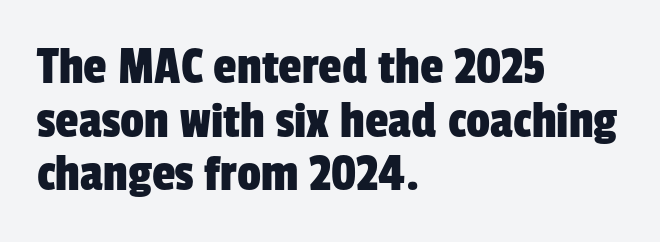
The image shows 53 px condensed sans-serif type; set left-aligned, tight line spacing (1.01x), normal letter spacing, not underlined; low stroke contrast and a medium x-height.
